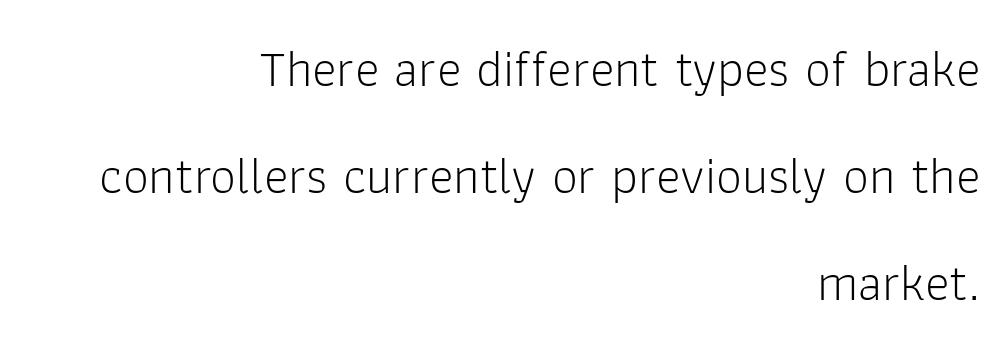
The image shows 52 px light sans-serif type, upright; set right-aligned, loose line spacing (2.06x), normal letter spacing, not underlined; low stroke contrast and a medium x-height.
